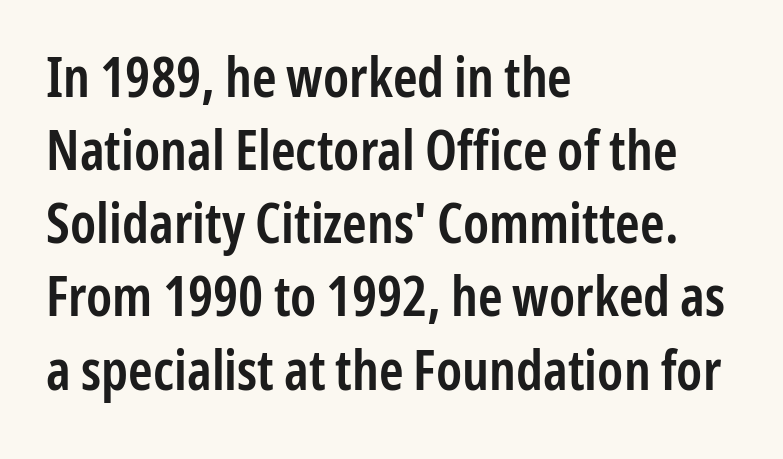
The image shows 55 px semibold, condensed sans-serif type, upright; set left-aligned, normal line spacing (1.33x), normal letter spacing, not underlined; low stroke contrast and a medium x-height.
